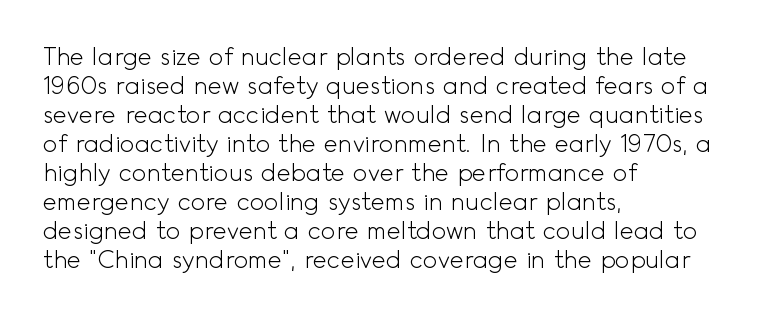
{"italic": "no", "bold": "no", "underline": "no", "align": "left", "line_spacing_ratio": 1.21, "letter_spacing": "normal", "letter_spacing_em": 0.0, "glyph_px": 24}
